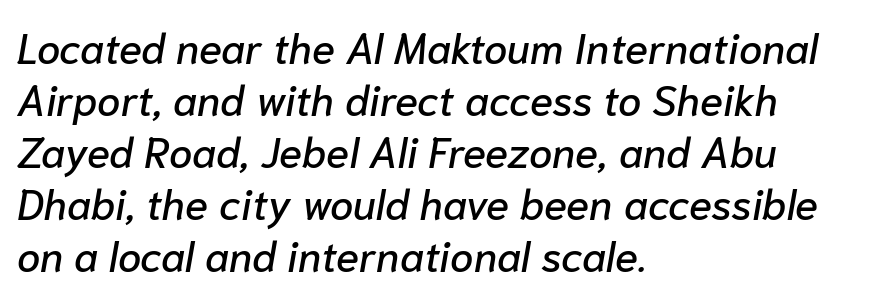
{"italic": "yes", "lean": "right", "slant_degrees": 10, "width": "normal", "stroke_contrast": "low", "x_height": "medium", "monospaced": "no", "underline": "no", "align": "left", "line_spacing_ratio": 1.24, "letter_spacing": "normal", "letter_spacing_em": 0.0, "glyph_px": 42}
